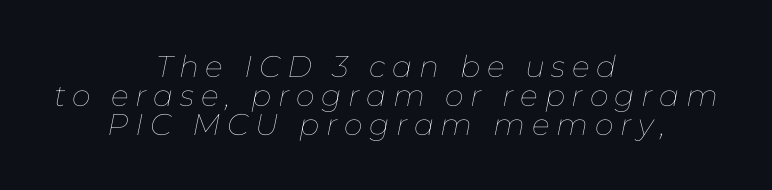
The image shows 30 px thin type, italic (leaning right); set centered, tight line spacing (0.96x), unusually wide letter spacing (+0.22 em), not underlined; low stroke contrast and a medium x-height.
